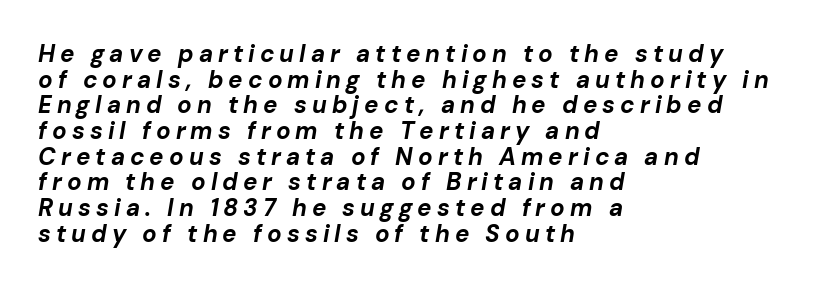
Typographic density is high because the face is bold. Words appear elongated and porous because spacing is wide. You could barely slide anything between these rows. Rule under the text: the space is simply empty. An italicized treatment has been applied to the whole sample. Typeset ragged right — the left edge is the straight one.
